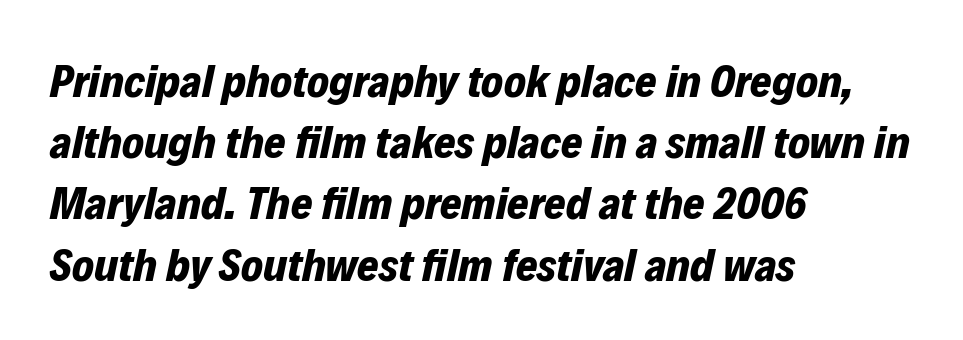
Q: Is the text bold? A: Yes.
Q: Is the text italic (slanted)? A: Yes, it leans right by about 12 degrees.
Q: Is the text underlined? A: No.
Q: How is the paragraph aligned? A: Left-aligned.
Q: Is the spacing between letters normal or unusually wide? A: Normal.
Q: Is the spacing between lines tight, normal or loose? A: Normal.
Q: Width (condensed, normal, or wide)? A: Normal.
Q: Stroke contrast? A: Low.
Q: x-height? A: Medium.
Q: Monospaced? A: No.
